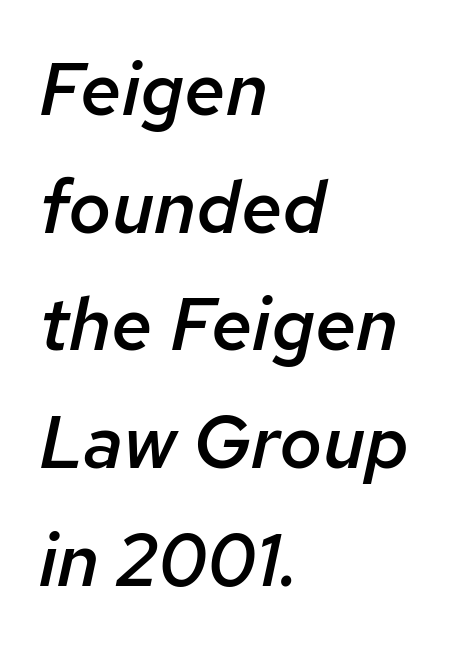
Q: Is the text bold? A: Semi-bold.
Q: Is the text italic (slanted)? A: Yes, it leans right by about 12 degrees.
Q: Is the text underlined? A: No.
Q: How is the paragraph aligned? A: Left-aligned.
Q: Is the spacing between letters normal or unusually wide? A: Normal.
Q: Is the spacing between lines tight, normal or loose? A: Normal.
Q: Width (condensed, normal, or wide)? A: Normal.
Q: Stroke contrast? A: Low.
Q: x-height? A: Medium.
Q: Monospaced? A: No.
